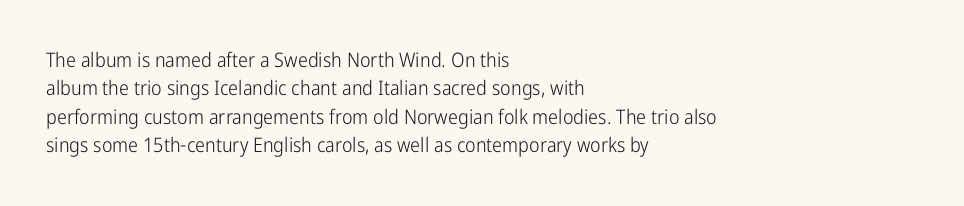
Q: Is the text bold? A: No.
Q: Is the text italic (slanted)? A: No, it is upright.
Q: Is the text underlined? A: No.
Q: How is the paragraph aligned? A: Left-aligned.
Q: Is the spacing between letters normal or unusually wide? A: Normal.
Q: Is the spacing between lines tight, normal or loose? A: Normal.
